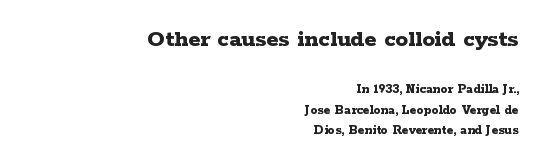
{"italic": "no", "bold": "yes", "underline": "no", "align": "right", "line_spacing": "normal", "line_spacing_ratio": 1.45, "letter_spacing": "normal", "letter_spacing_em": 0.0, "larger_block": "first", "size_ratio": 1.79, "glyph_px": 25}
